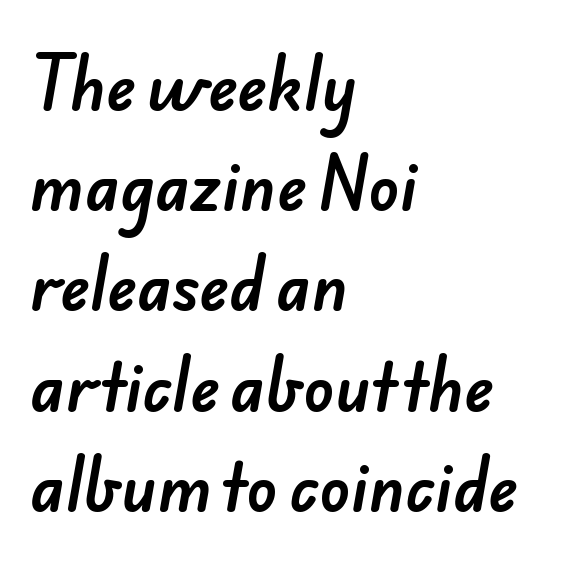
Q: Is the typeface a serif or a sans-serif typeface? A: Sans-serif.
Q: Is the text underlined? A: No.
Q: How is the paragraph aligned? A: Left-aligned.
Q: Is the spacing between letters normal or unusually wide? A: Normal.
Q: Is the spacing between lines tight, normal or loose? A: Normal.
Q: Width (condensed, normal, or wide)? A: Normal.
Q: Stroke contrast? A: Low.
Q: x-height? A: Small.
Q: Monospaced? A: No.
